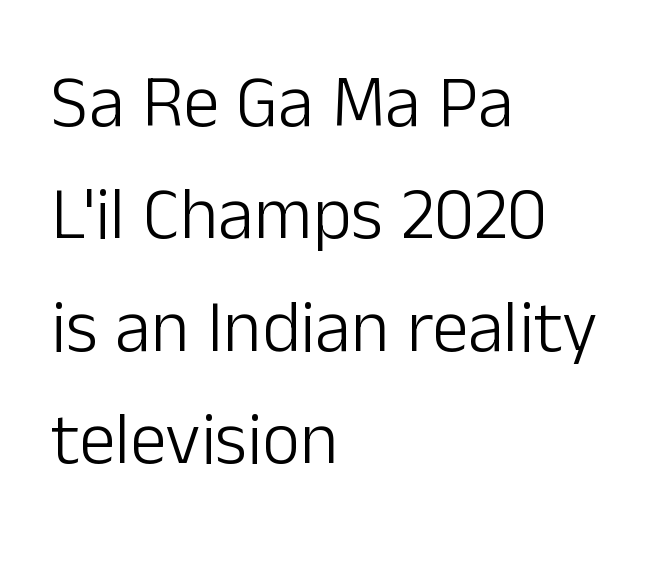
The specimen omits any rule beneath the text block's lines. Grotesque or geometric, the face here clearly has no serifs. Weight: in the light-to-regular range. Notice how descenders clear the ascenders below comfortably — that's standard leading. Horizontally, the lines are justified to the leading edge only.
